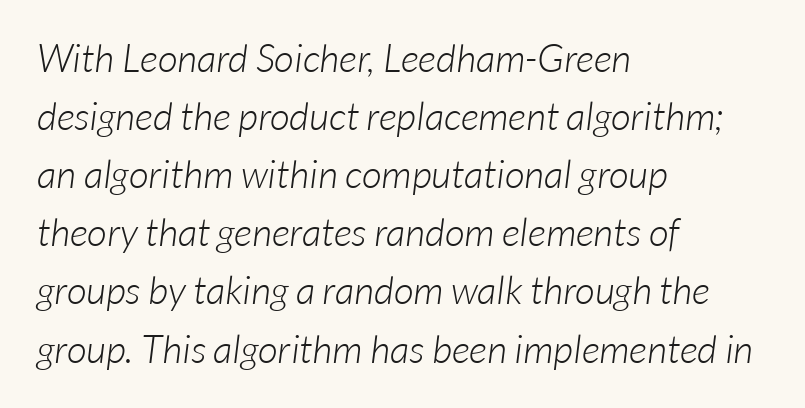
The image shows 39 px light sans-serif type; set left-aligned, normal line spacing (1.49x), normal letter spacing, not underlined; low stroke contrast and a medium x-height.
